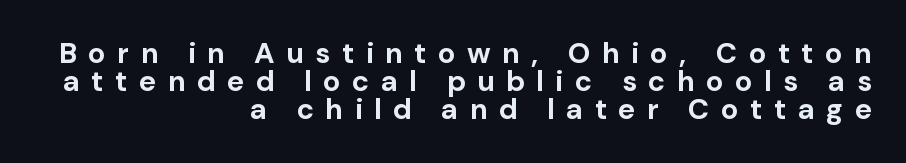
A typesetter would call this heavily tracked-out type. The glyphs are unaccompanied by any horizontal stroke below them. This rendering employs a face without finishing strokes, i.e., a sans-serif. Posture: upright roman. The passage shown stacks its lines with hardly any gap. This sample has the flowing, uneven cadence of proportional lettering.
